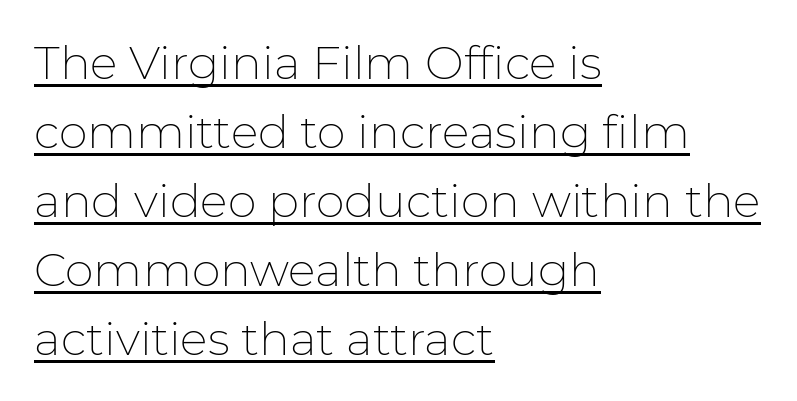
Q: Is the text bold? A: No.
Q: Is the text italic (slanted)? A: No, it is upright.
Q: Is the typeface a serif or a sans-serif typeface? A: Sans-serif.
Q: Is the text underlined? A: Yes.
Q: How is the paragraph aligned? A: Left-aligned.
Q: Is the spacing between letters normal or unusually wide? A: Normal.
Q: Is the spacing between lines tight, normal or loose? A: Normal.
Q: Width (condensed, normal, or wide)? A: Normal.
Q: Stroke contrast? A: Low.
Q: x-height? A: Medium.
Q: Monospaced? A: No.
